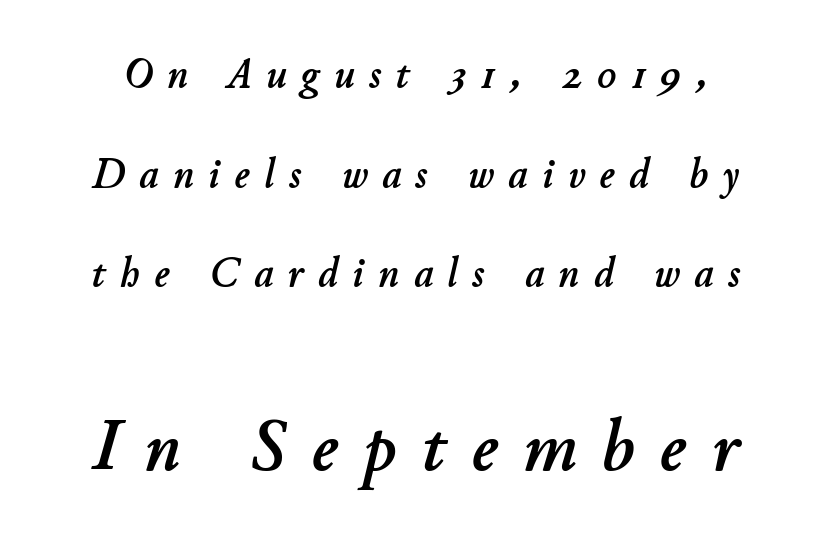
{"italic": "yes", "lean": "right", "slant_degrees": 11, "width": "normal", "stroke_contrast": "low", "x_height": "small", "monospaced": "no", "underline": "no", "line_spacing": "loose", "line_spacing_ratio": 2.37, "letter_spacing": "wide", "letter_spacing_em": 0.35, "larger_block": "second", "size_ratio": 1.74, "glyph_px": 73}
